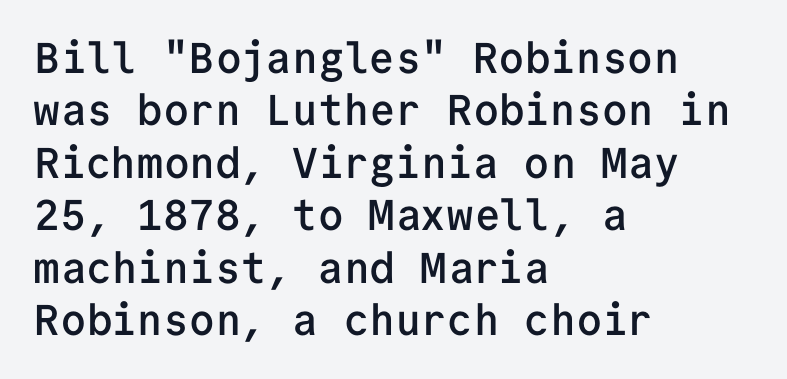
The image shows 43 px semibold sans-serif type, upright, monospaced; set left-aligned, line spacing 1.22x, normal letter spacing, not underlined; low stroke contrast and a medium x-height.
